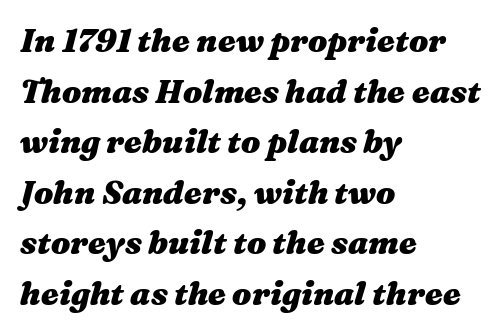
The image shows 32 px heavy, wide type, italic (leaning right); set left-aligned, normal line spacing (1.58x), normal letter spacing, not underlined; medium stroke contrast and a medium x-height.
